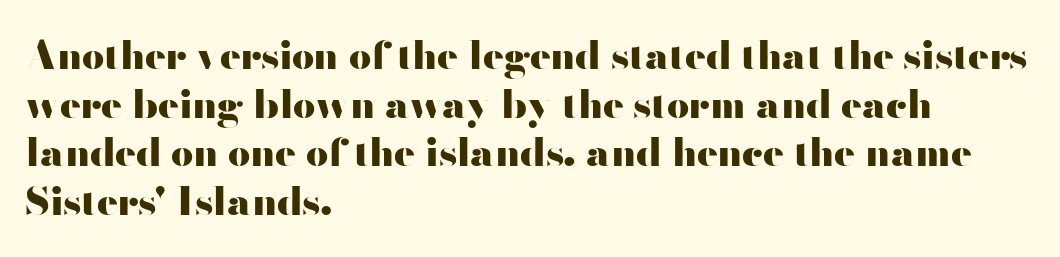
{"italic": "no", "bold": "yes", "weight": "heavy", "width": "wide", "stroke_contrast": "high", "x_height": "small", "monospaced": "no", "underline": "no", "align": "left", "line_spacing": "normal", "line_spacing_ratio": 1.25, "letter_spacing": "normal", "letter_spacing_em": 0.0, "glyph_px": 39}
